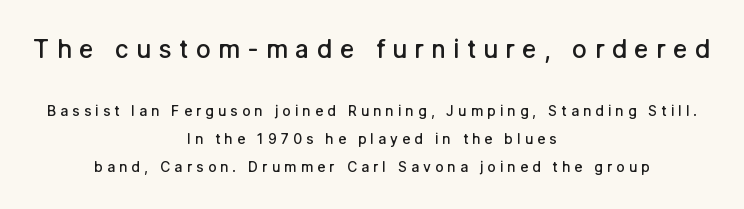
The image shows 25 px text type, upright; set centered, loose line spacing (1.98x), unusually wide letter spacing (+0.29 em), not underlined; the first (top) block is 1.79x larger.
